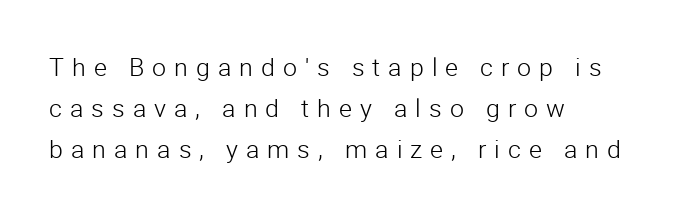
{"italic": "no", "bold": "no", "underline": "no", "align": "left", "line_spacing": "normal", "line_spacing_ratio": 1.64, "letter_spacing": "wide", "letter_spacing_em": 0.32, "glyph_px": 25}
